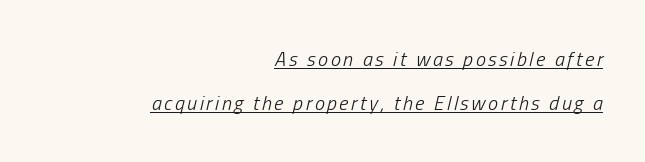
{"italic": "yes", "lean": "right", "slant_degrees": 13, "bold": "no", "underline": "yes", "align": "right", "line_spacing": "loose", "line_spacing_ratio": 2.22, "glyph_px": 20}
